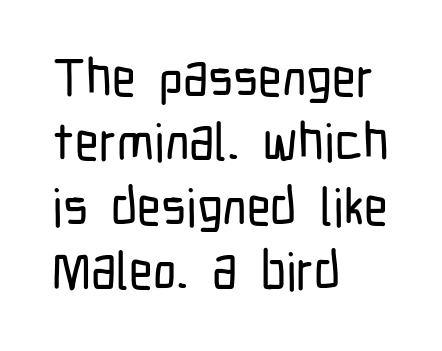
The image shows 52 px condensed sans-serif type, upright; set left-aligned, line spacing 1.24x, normal letter spacing, not underlined; low stroke contrast and a medium x-height.
